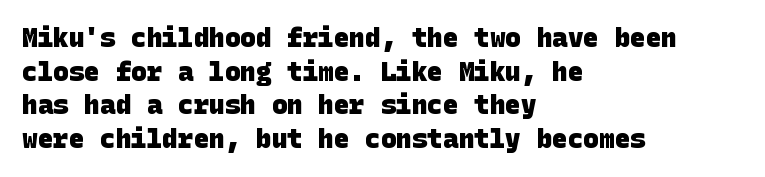
Q: Is the text bold? A: Yes.
Q: Is the text underlined? A: No.
Q: How is the paragraph aligned? A: Left-aligned.
Q: Is the spacing between letters normal or unusually wide? A: Normal.
Q: Is the spacing between lines tight, normal or loose? A: Normal.
